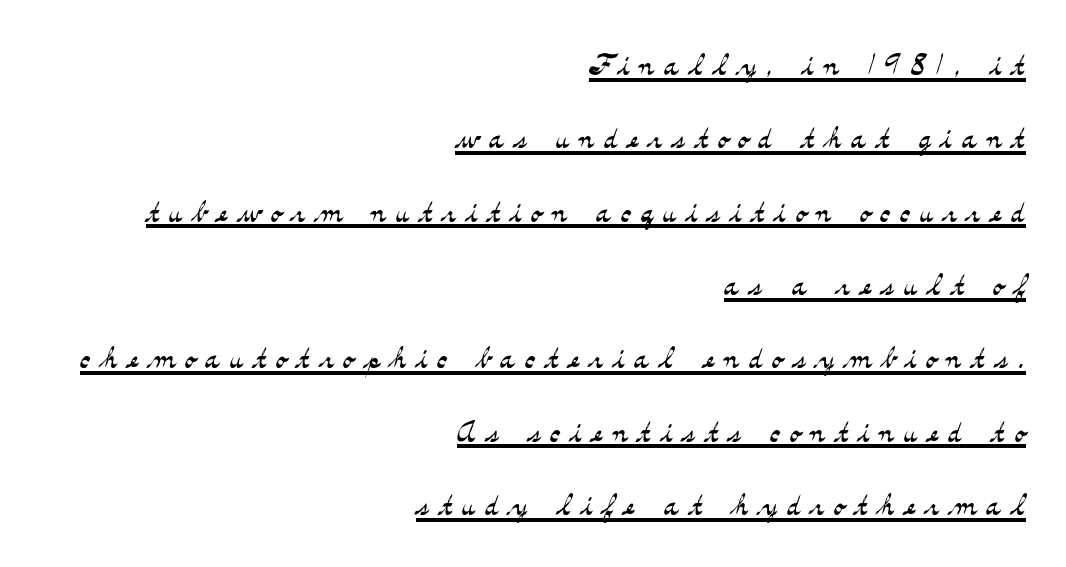
Visually the block forms a straight wall on the right and a jagged coastline on the left. The characters are drawn with everyday or finer stroke widths. Compared with undecorated copy, this sample adds a rule below the words.
